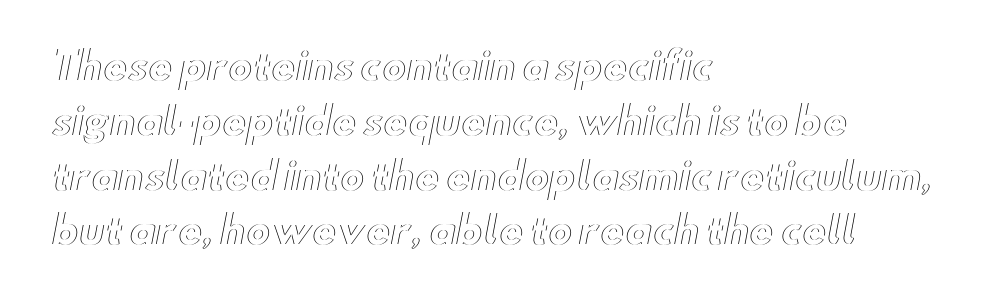
The zone under the glyphs is completely vacant. Evenly set lines give the paragraph a standard silhouette. The rag falls on the right side of this text block. The face used here is rendered with its standard letterfit.
